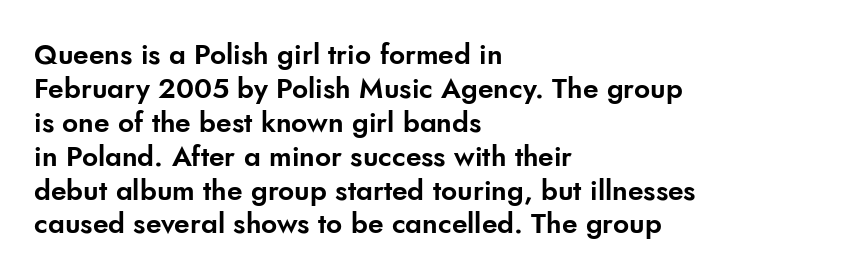
You could not count columns in this text — the font is proportionally spaced. The axis of the letterforms is exactly vertical. Between one letter and the next there's only the usual sliver of space. Where is the straight margin? On the left.
